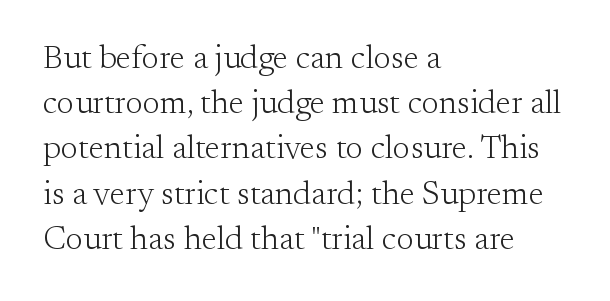
The image shows 33 px light serif type, upright; set left-aligned, normal line spacing (1.37x), normal letter spacing, not underlined; medium stroke contrast and a small x-height.
